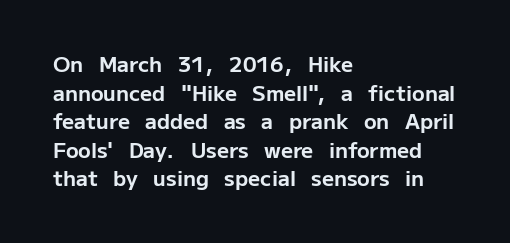
The image shows 21 px bold type, upright; set left-aligned, normal line spacing (1.36x), normal letter spacing, not underlined.
